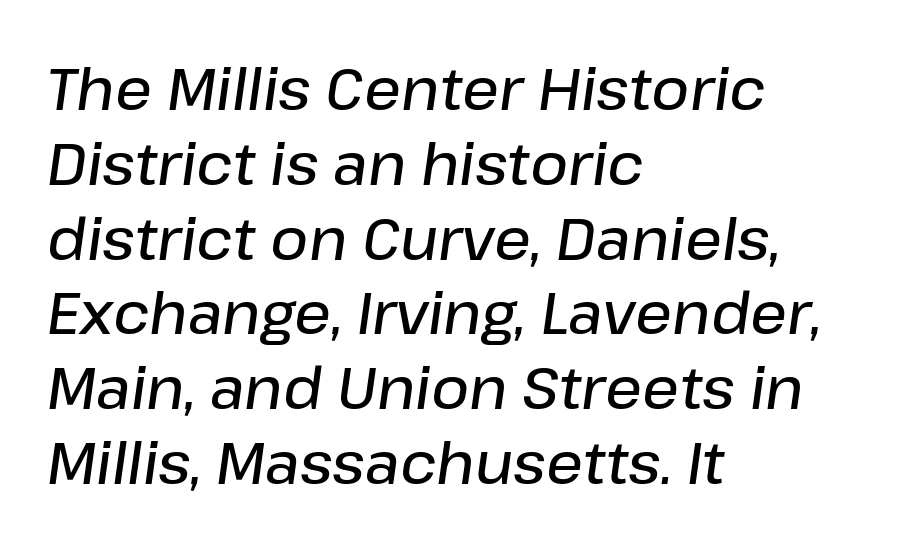
How are the letters spaced? Ordinarily, with no added tracking. How heavy is the stroke? Medium-heavy — a semibold, shy of bold. Style check: oblique. Short and long lines alike share a common starting point at left. Whoever set this chose a conventional vertical rhythm.
